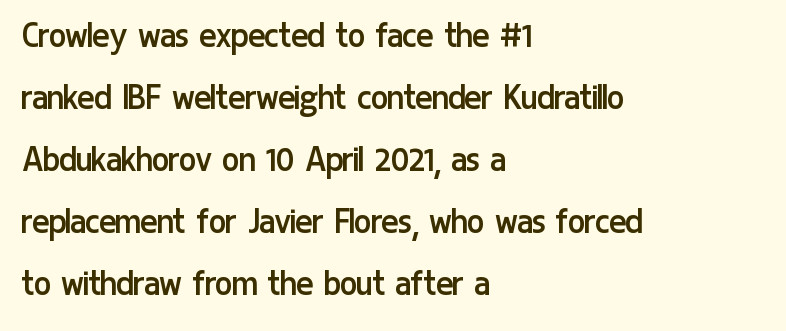
{"serif": "no", "italic": "no", "bold": "no", "weight": "regular", "width": "condensed", "stroke_contrast": "low", "x_height": "medium", "monospaced": "no", "underline": "no", "align": "left", "line_spacing": "normal", "line_spacing_ratio": 1.55, "letter_spacing": "normal", "letter_spacing_em": 0.0, "glyph_px": 40}
